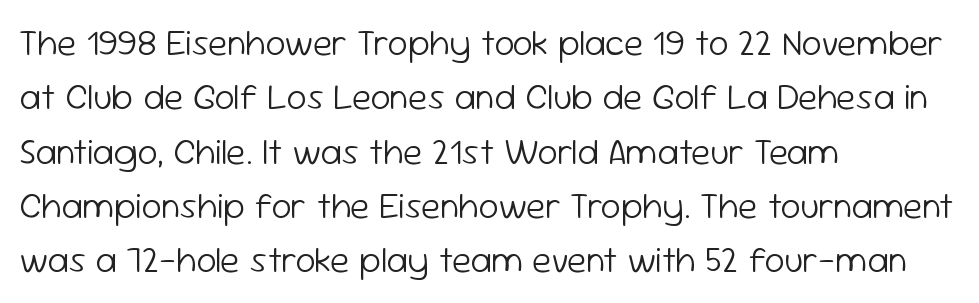
{"serif": "no", "italic": "no", "bold": "no", "weight": "light", "width": "normal", "stroke_contrast": "low", "x_height": "medium", "monospaced": "no", "underline": "no", "align": "left", "line_spacing": "normal", "line_spacing_ratio": 1.51, "letter_spacing": "normal", "letter_spacing_em": 0.0, "glyph_px": 36}
